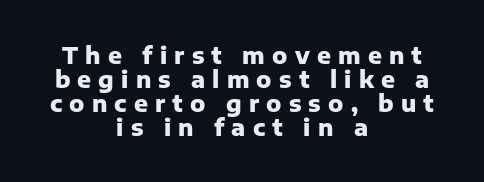
Q: Is the text bold? A: Yes.
Q: Is the text italic (slanted)? A: No, it is upright.
Q: Is the text underlined? A: No.
Q: How is the paragraph aligned? A: Centered.
Q: Is the spacing between letters normal or unusually wide? A: Unusually wide.
Q: Is the spacing between lines tight, normal or loose? A: Tight.
